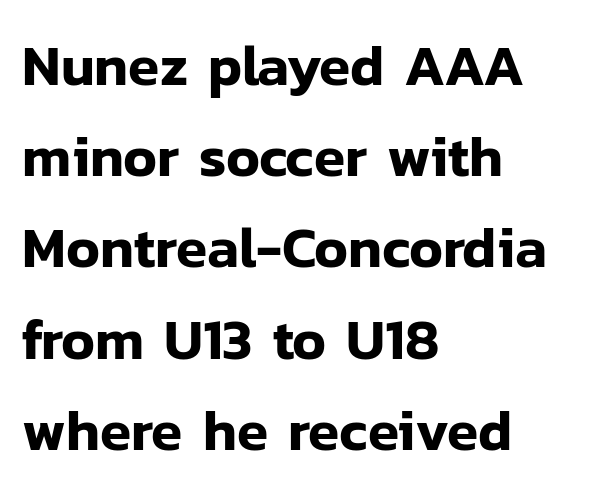
The image shows 57 px sans-serif type, upright; set left-aligned, normal line spacing (1.6x), normal letter spacing, not underlined; low stroke contrast and a medium x-height.
